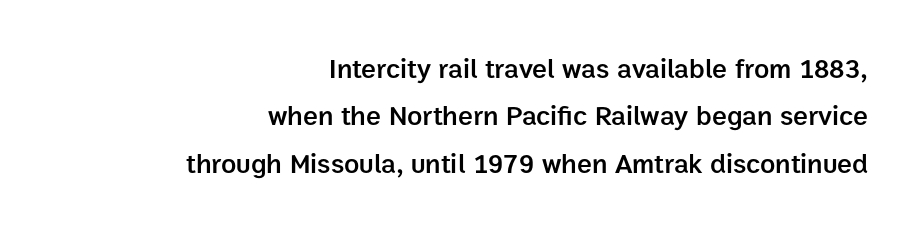
Q: Is the text bold? A: Semi-bold.
Q: Is the text italic (slanted)? A: No, it is upright.
Q: Is the typeface a serif or a sans-serif typeface? A: Sans-serif.
Q: Is the text underlined? A: No.
Q: How is the paragraph aligned? A: Right-aligned.
Q: Is the spacing between letters normal or unusually wide? A: Normal.
Q: Is the spacing between lines tight, normal or loose? A: Normal.
Q: Width (condensed, normal, or wide)? A: Normal.
Q: Stroke contrast? A: Low.
Q: x-height? A: Medium.
Q: Monospaced? A: No.
